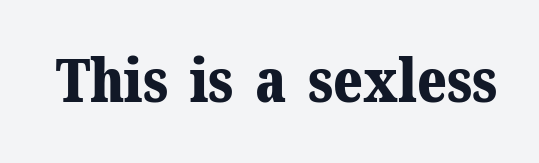
The image shows 60 px bold serif type, upright; set normal letter spacing, not underlined; medium stroke contrast and a medium x-height.
